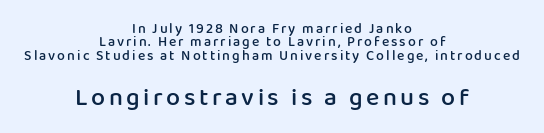
{"italic": "no", "bold": "semi", "underline": "no", "align": "center", "line_spacing": "tight", "line_spacing_ratio": 0.95, "larger_block": "second", "size_ratio": 1.79, "glyph_px": 25}
